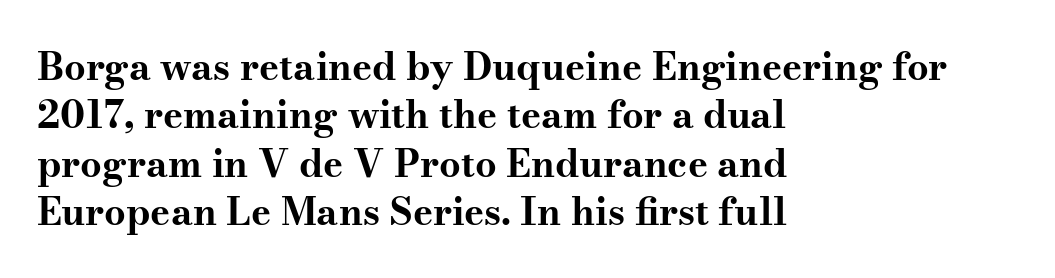
Q: Is the text bold? A: Yes.
Q: Is the text italic (slanted)? A: No, it is upright.
Q: Is the typeface a serif or a sans-serif typeface? A: Serif.
Q: Is the text underlined? A: No.
Q: How is the paragraph aligned? A: Left-aligned.
Q: Is the spacing between letters normal or unusually wide? A: Normal.
Q: Is the spacing between lines tight, normal or loose? A: Normal.
Q: Width (condensed, normal, or wide)? A: Wide.
Q: Stroke contrast? A: Medium.
Q: x-height? A: Small.
Q: Monospaced? A: No.
